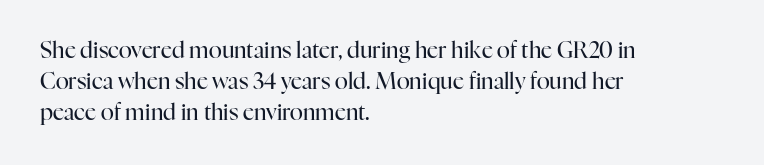
The image shows 22 px text type, upright; set left-aligned, normal line spacing (1.4x), normal letter spacing, not underlined.
